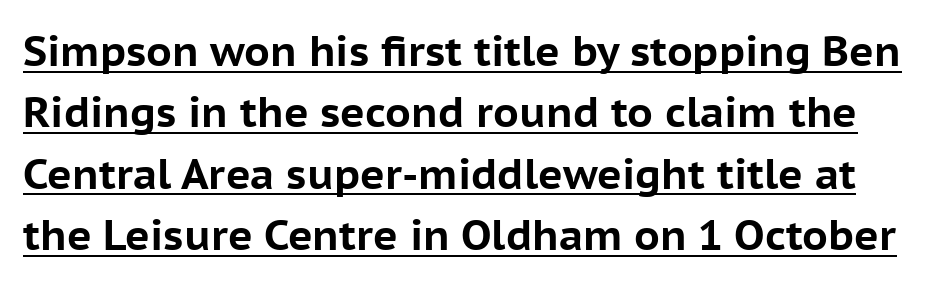
{"serif": "no", "italic": "no", "bold": "yes", "weight": "bold", "width": "normal", "stroke_contrast": "low", "x_height": "medium", "monospaced": "no", "underline": "yes", "line_spacing": "normal", "line_spacing_ratio": 1.46, "letter_spacing": "normal", "letter_spacing_em": 0.0, "glyph_px": 42}
